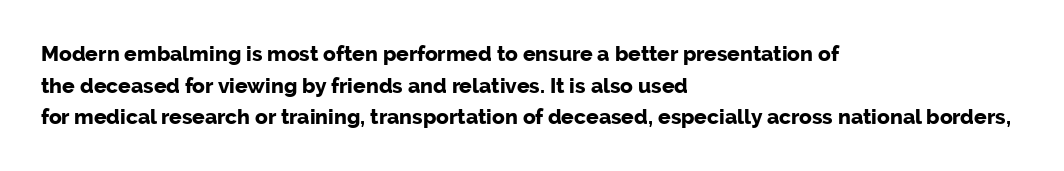
{"italic": "no", "bold": "yes", "underline": "no", "align": "left", "line_spacing": "normal", "line_spacing_ratio": 1.51, "letter_spacing": "normal", "letter_spacing_em": 0.0, "glyph_px": 21}
